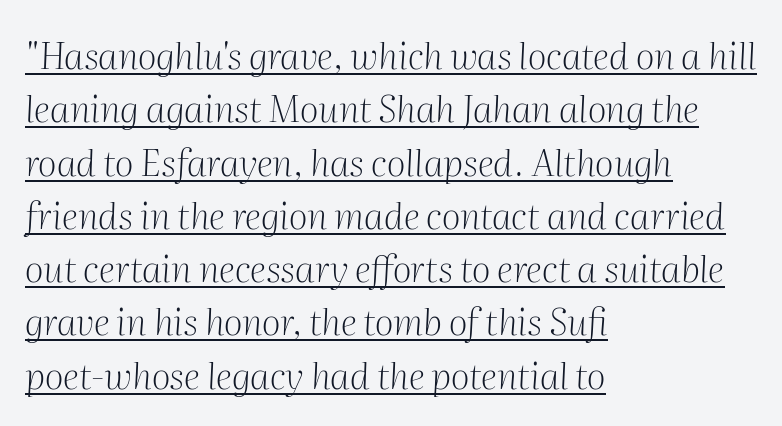
Q: Is the text bold? A: No.
Q: Is the text italic (slanted)? A: Yes, it leans right by about 2 degrees.
Q: Is the typeface a serif or a sans-serif typeface? A: Serif.
Q: Is the text underlined? A: Yes.
Q: How is the paragraph aligned? A: Left-aligned.
Q: Is the spacing between letters normal or unusually wide? A: Normal.
Q: Is the spacing between lines tight, normal or loose? A: Normal.
Q: Width (condensed, normal, or wide)? A: Normal.
Q: Stroke contrast? A: Medium.
Q: x-height? A: Medium.
Q: Monospaced? A: No.
